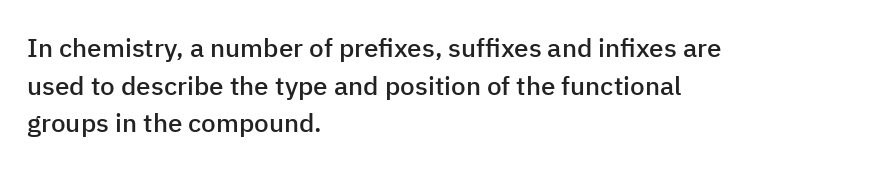
Reading down the column, the eye jumps a familiar distance to each next line. How are the letters spaced? Ordinarily, with no added tracking. The text block is weighted toward the left margin, trailing off unevenly rightward. The letters stand upright; this is a roman face.
